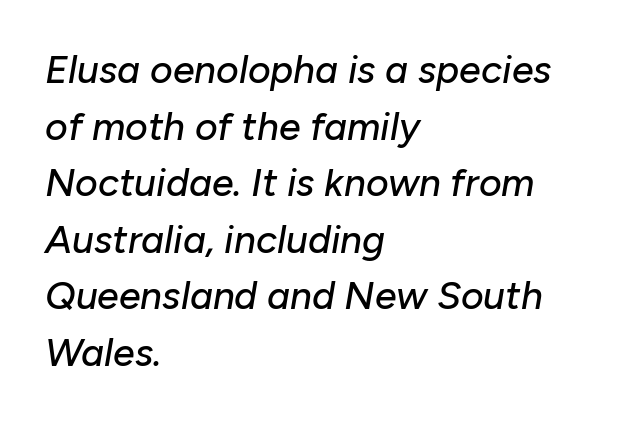
Q: Is the text italic (slanted)? A: Yes, it leans right by about 10 degrees.
Q: Is the text underlined? A: No.
Q: How is the paragraph aligned? A: Left-aligned.
Q: Is the spacing between letters normal or unusually wide? A: Normal.
Q: Is the spacing between lines tight, normal or loose? A: Normal.
Q: Width (condensed, normal, or wide)? A: Normal.
Q: Stroke contrast? A: Low.
Q: x-height? A: Medium.
Q: Monospaced? A: No.
